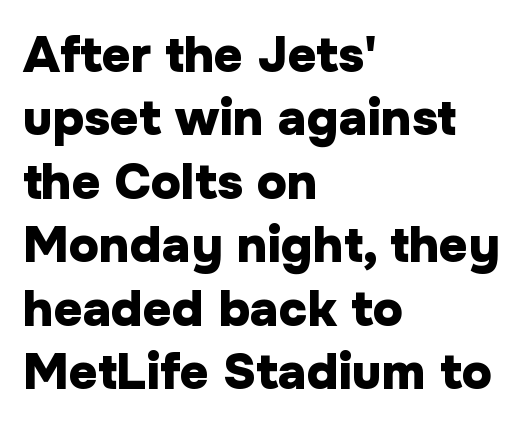
Q: Is the text bold? A: Yes.
Q: Is the text italic (slanted)? A: No, it is upright.
Q: Is the typeface a serif or a sans-serif typeface? A: Sans-serif.
Q: Is the text underlined? A: No.
Q: How is the paragraph aligned? A: Left-aligned.
Q: Is the spacing between letters normal or unusually wide? A: Normal.
Q: Is the spacing between lines tight, normal or loose? A: Normal.
Q: Width (condensed, normal, or wide)? A: Normal.
Q: Stroke contrast? A: Low.
Q: x-height? A: Medium.
Q: Monospaced? A: No.
